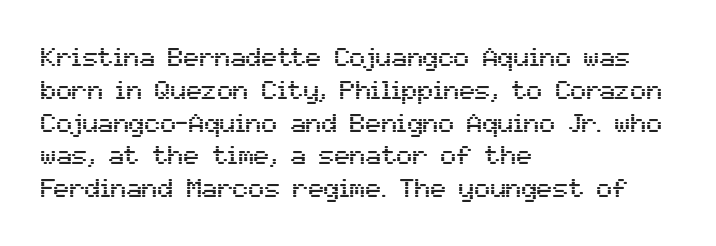
Q: Is the text italic (slanted)? A: No, it is upright.
Q: Is the text underlined? A: No.
Q: How is the paragraph aligned? A: Left-aligned.
Q: Is the spacing between letters normal or unusually wide? A: Normal.
Q: Is the spacing between lines tight, normal or loose? A: Normal.
